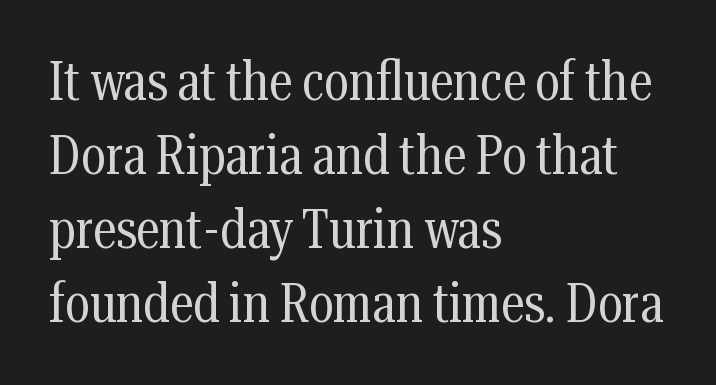
The image shows 54 px regular-weight, condensed serif type, upright; set left-aligned, normal line spacing (1.37x), normal letter spacing, not underlined; medium stroke contrast and a medium x-height.
